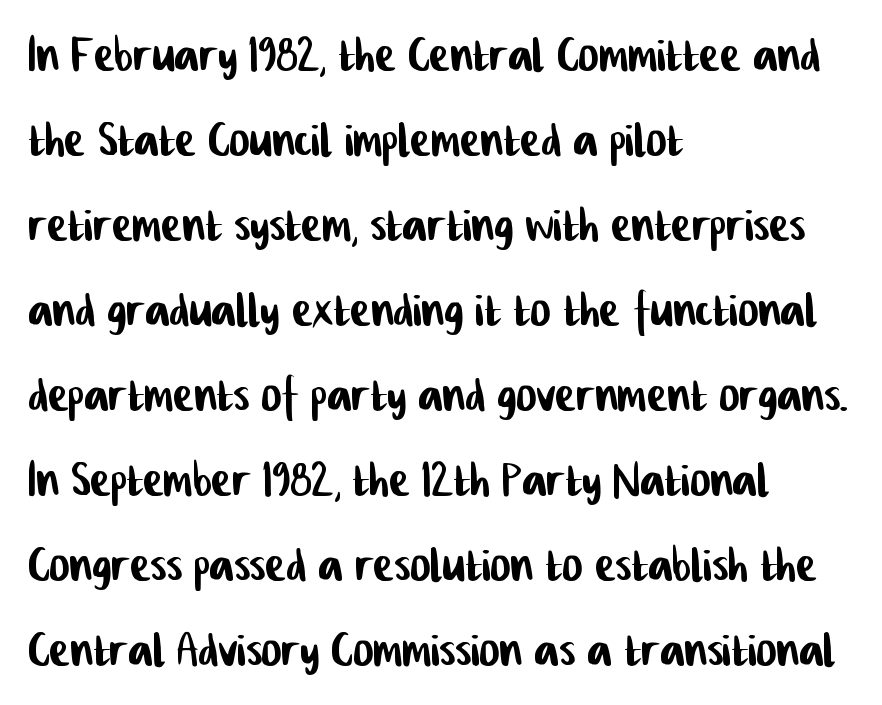
Line beginnings align vertically; line endings do not. Quick note: underline off. Reading down the column, the eye jumps a familiar distance to each next line. The passage shown is typed in a proportional face where columns would drift. Here the glyphs are tracked normally, forming tight word shapes. Look at the bottom of the vertical strokes: they stop flat, with no serifs.
